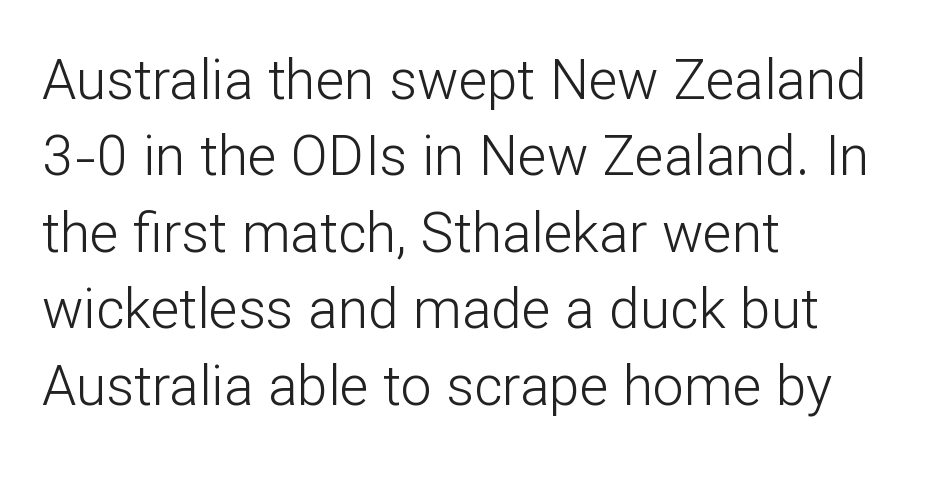
The image shows 55 px light sans-serif type, upright; set left-aligned, normal line spacing (1.39x), normal letter spacing, not underlined; low stroke contrast and a medium x-height.
